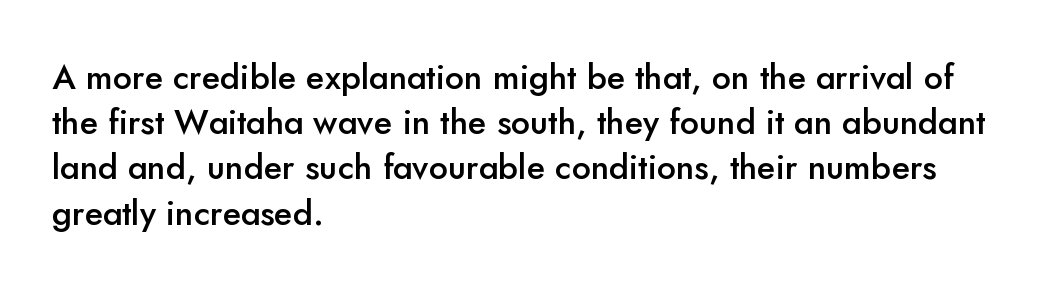
The image shows 34 px semibold sans-serif type, upright; set left-aligned, normal line spacing (1.33x), normal letter spacing, not underlined; low stroke contrast and a small x-height.
